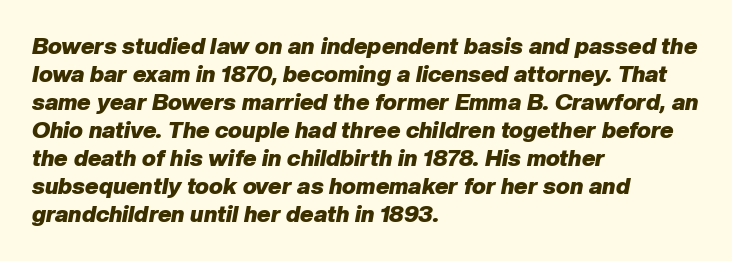
The image shows 23 px bold type, italic (leaning right); set left-aligned, line spacing 1.22x, normal letter spacing, not underlined.
